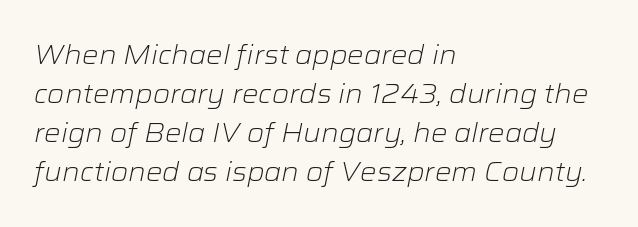
{"italic": "yes", "lean": "right", "slant_degrees": 12, "bold": "no", "underline": "no", "align": "left", "line_spacing": "normal", "line_spacing_ratio": 1.5, "letter_spacing": "normal", "letter_spacing_em": 0.0, "glyph_px": 26}
